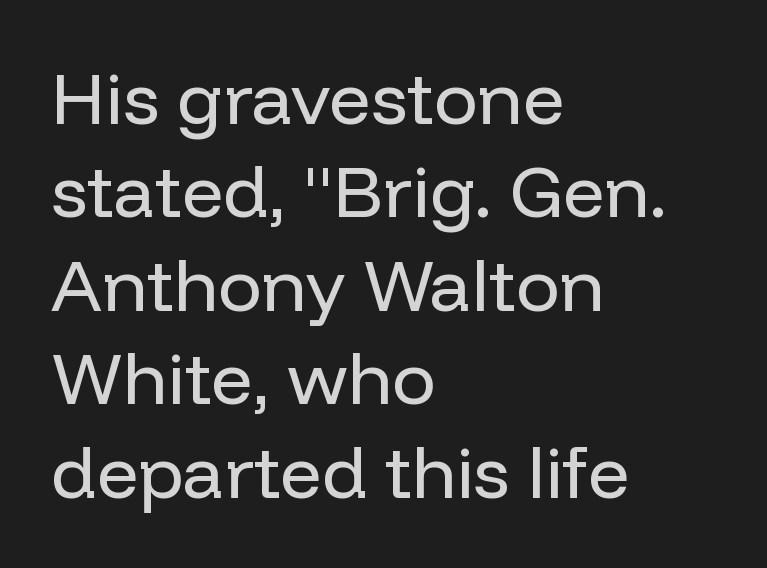
Q: Is the text bold? A: No.
Q: Is the text italic (slanted)? A: No, it is upright.
Q: Is the typeface a serif or a sans-serif typeface? A: Sans-serif.
Q: Is the text underlined? A: No.
Q: How is the paragraph aligned? A: Left-aligned.
Q: Is the spacing between letters normal or unusually wide? A: Normal.
Q: Is the spacing between lines tight, normal or loose? A: Normal.
Q: Width (condensed, normal, or wide)? A: Normal.
Q: Stroke contrast? A: Low.
Q: x-height? A: Medium.
Q: Monospaced? A: No.
